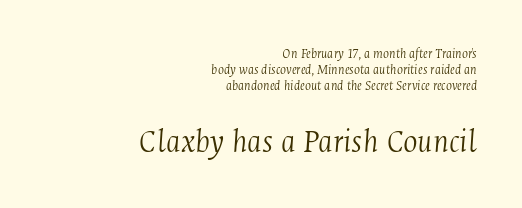
The lower block of text is set noticeably larger than the block above it. The area under the type is left untouched. The lettering tilts uniformly, giving the passage an italic look. This sample uses a serif face. These lines keep a tight, regular rhythm from letter to letter.
